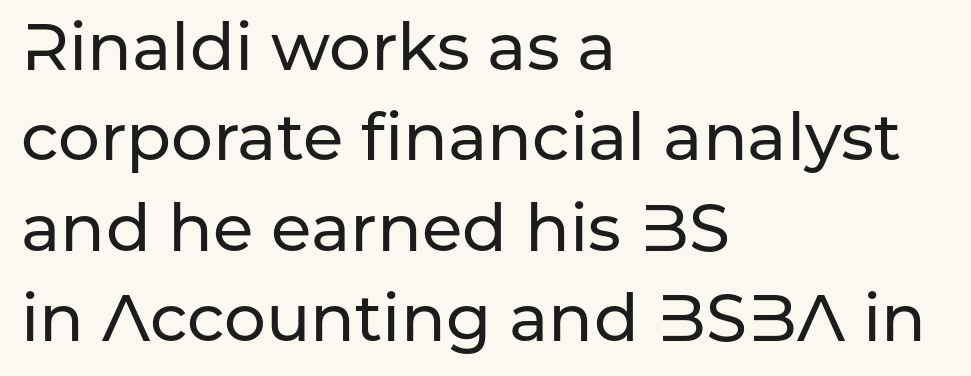
You could not count columns in this text — the font is proportionally spaced. The block of text has a typical density, with ordinary space between rows. Descender tails drop into unmarked territory. The passage is arranged the way most books set body copy — flush left.
